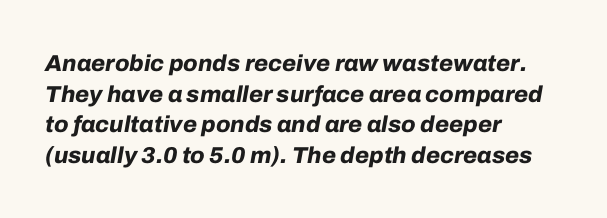
Glyph-to-glyph distance matches everyday printed text. Glance below the letters and you will spot only blank space. Bold? Absolutely — the strokes are thick and heavy. Casual observation: everything's shoved over to the left. One glance says typical: line gaps are just what's usual.
